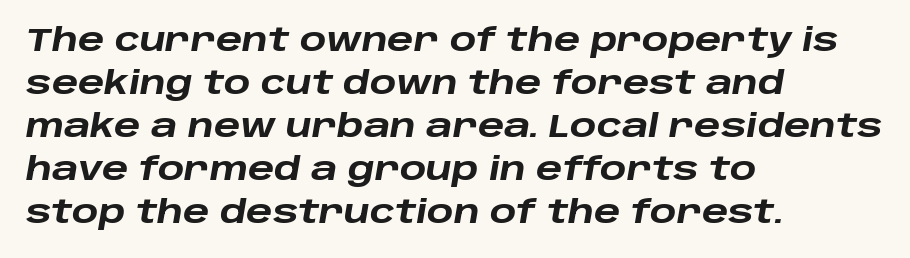
Q: Is the text bold? A: Yes.
Q: Is the text italic (slanted)? A: Yes, it leans right by about 10 degrees.
Q: Is the text underlined? A: No.
Q: How is the paragraph aligned? A: Left-aligned.
Q: Is the spacing between letters normal or unusually wide? A: Normal.
Q: Is the spacing between lines tight, normal or loose? A: Normal.
Q: Width (condensed, normal, or wide)? A: Wide.
Q: Stroke contrast? A: Low.
Q: x-height? A: Large.
Q: Monospaced? A: No.
